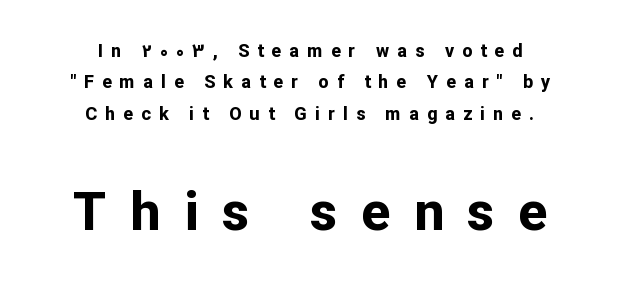
{"serif": "no", "italic": "no", "bold": "yes", "weight": "bold", "width": "normal", "stroke_contrast": "low", "x_height": "medium", "monospaced": "no", "underline": "no", "align": "center", "line_spacing_ratio": 1.75, "letter_spacing": "wide", "letter_spacing_em": 0.45, "larger_block": "second", "size_ratio": 2.94, "glyph_px": 53}
